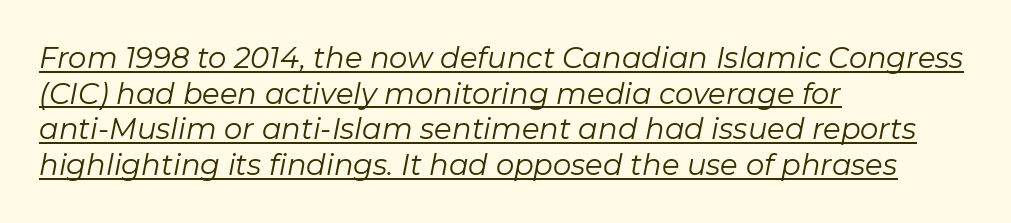
The image shows 29 px regular-weight type, italic (leaning right); set left-aligned, line spacing 1.23x, normal letter spacing, underlined; low stroke contrast and a medium x-height.
